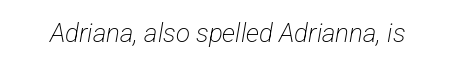
{"bold": "no", "underline": "no", "letter_spacing": "normal", "letter_spacing_em": 0.0, "glyph_px": 26}
